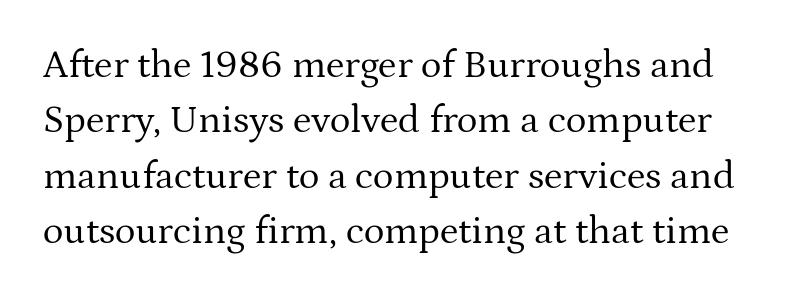
The image shows 39 px regular-weight serif type, upright; set normal line spacing (1.42x), normal letter spacing, not underlined; medium stroke contrast and a medium x-height.
